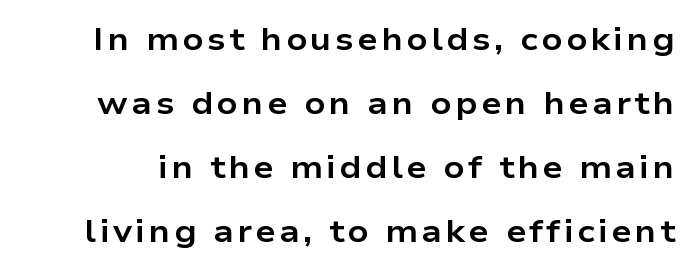
{"serif": "no", "italic": "no", "bold": "yes", "weight": "bold", "width": "wide", "stroke_contrast": "low", "x_height": "medium", "monospaced": "no", "underline": "no", "line_spacing": "loose", "line_spacing_ratio": 2.0, "glyph_px": 32}
